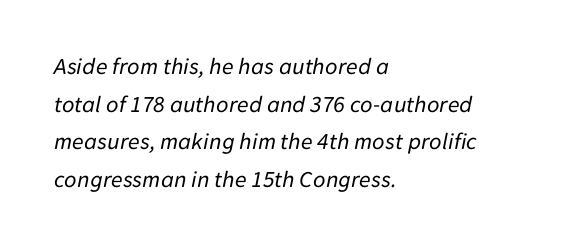
{"italic": "yes", "lean": "right", "slant_degrees": 11, "bold": "no", "underline": "no", "align": "left", "line_spacing": "normal", "line_spacing_ratio": 1.57, "letter_spacing": "normal", "letter_spacing_em": 0.0, "glyph_px": 24}
